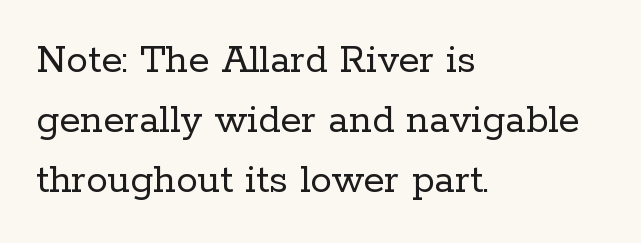
The passage shown is typed in a proportional face where columns would drift. Horizontal alignment here is leftward, the default for most running prose. Unlike italic type, these characters show no tilt at all. The foot of each line stays bare and open.
